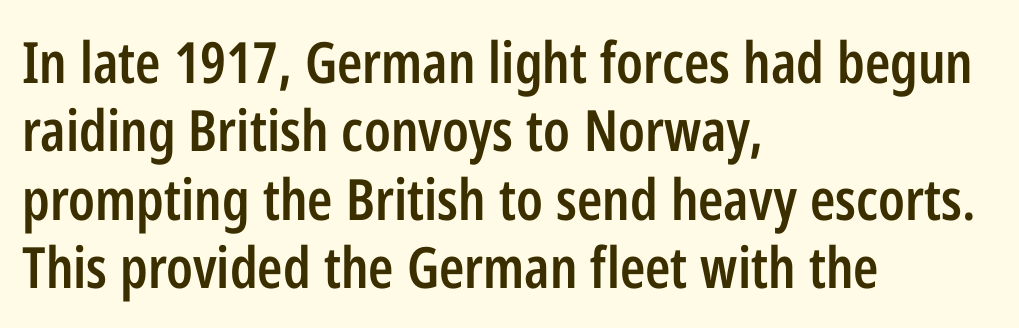
{"serif": "no", "italic": "no", "bold": "semi", "weight": "semibold", "width": "condensed", "stroke_contrast": "low", "x_height": "medium", "monospaced": "no", "underline": "no", "align": "left", "line_spacing_ratio": 1.2, "letter_spacing": "normal", "letter_spacing_em": 0.0, "glyph_px": 57}
